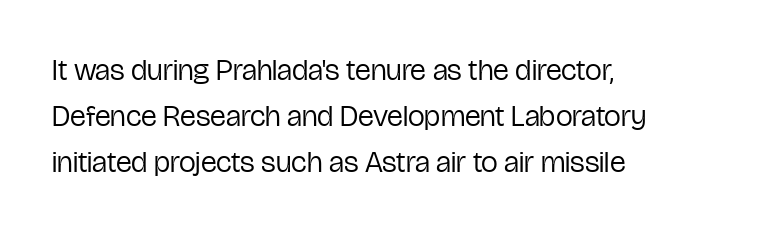
The image shows 30 px regular-weight, condensed sans-serif type, upright; set left-aligned, normal line spacing (1.54x), normal letter spacing, not underlined; low stroke contrast and a medium x-height.
